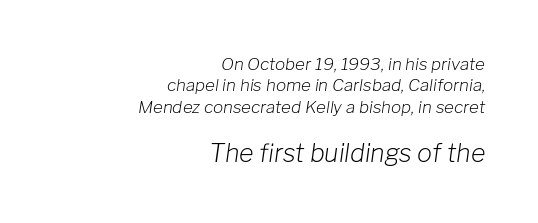
The image shows 25 px text type, italic (leaning right); set right-aligned, normal line spacing (1.26x), normal letter spacing, not underlined; the second (bottom) block is 1.47x larger.
